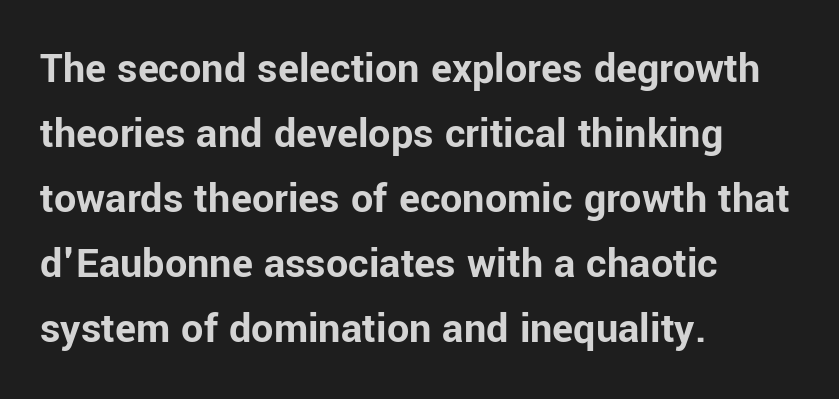
{"serif": "no", "italic": "no", "bold": "yes", "weight": "bold", "width": "normal", "stroke_contrast": "low", "x_height": "medium", "monospaced": "no", "underline": "no", "align": "left", "line_spacing": "normal", "line_spacing_ratio": 1.48, "letter_spacing": "normal", "letter_spacing_em": 0.0, "glyph_px": 44}
